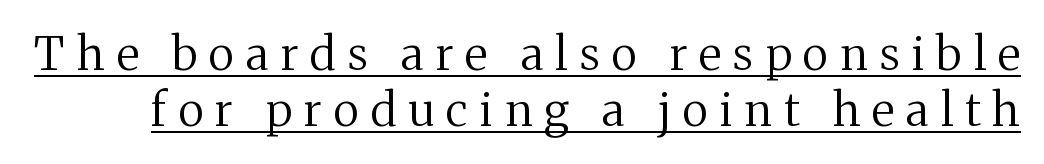
{"serif": "yes", "italic": "no", "bold": "no", "weight": "regular", "width": "normal", "stroke_contrast": "medium", "x_height": "medium", "monospaced": "no", "underline": "yes", "line_spacing_ratio": 1.22, "letter_spacing": "wide", "letter_spacing_em": 0.26, "glyph_px": 46}
